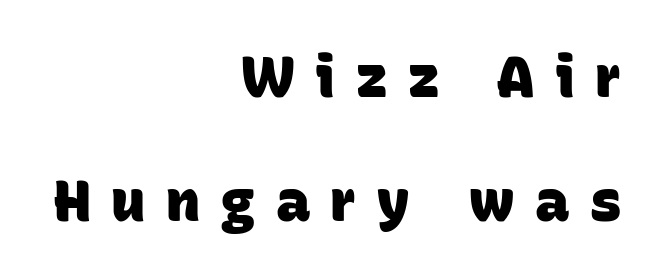
Descenders are the only things crossing below the line. The passage shown is typed in a proportional face where columns would drift. Typesetter's note: full bold, strokes at maximum text heaviness. Nothing sits at the stroke ends, so this counts as sans-serif. Compared with typical paragraphs, the rows here are farther apart.
